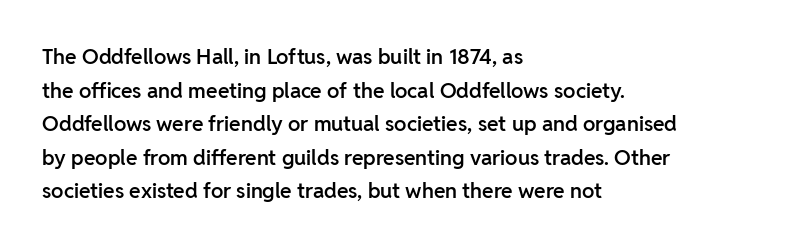
Q: Is the text bold? A: Semi-bold.
Q: Is the text italic (slanted)? A: No, it is upright.
Q: Is the text underlined? A: No.
Q: How is the paragraph aligned? A: Left-aligned.
Q: Is the spacing between letters normal or unusually wide? A: Normal.
Q: Is the spacing between lines tight, normal or loose? A: Normal.
